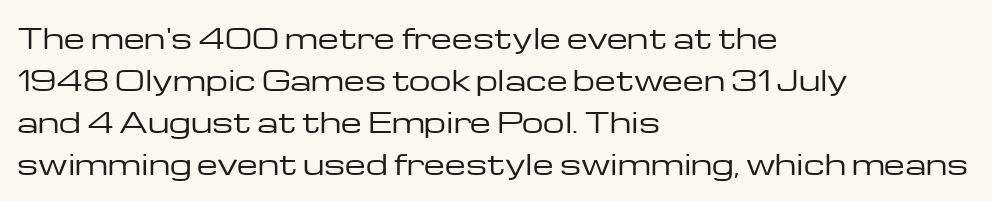
{"italic": "no", "bold": "no", "underline": "no", "align": "left", "line_spacing": "normal", "line_spacing_ratio": 1.56, "letter_spacing": "normal", "letter_spacing_em": 0.0, "glyph_px": 27}
